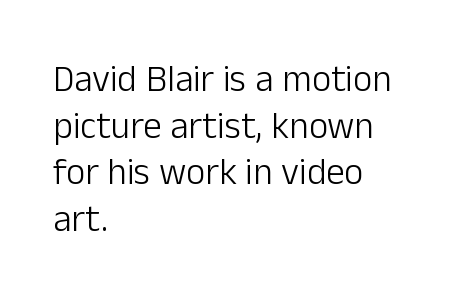
Q: Is the text bold? A: No.
Q: Is the text italic (slanted)? A: No, it is upright.
Q: Is the typeface a serif or a sans-serif typeface? A: Sans-serif.
Q: Is the text underlined? A: No.
Q: How is the paragraph aligned? A: Left-aligned.
Q: Is the spacing between letters normal or unusually wide? A: Normal.
Q: Is the spacing between lines tight, normal or loose? A: Normal.
Q: Width (condensed, normal, or wide)? A: Normal.
Q: Stroke contrast? A: Low.
Q: x-height? A: Medium.
Q: Monospaced? A: No.
